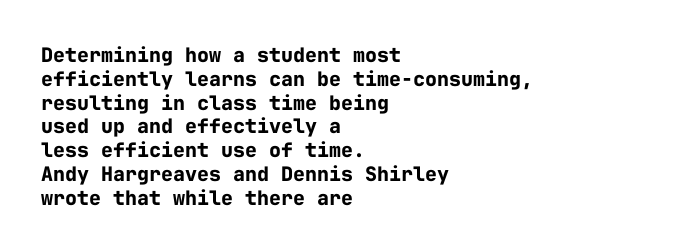
The image shows 20 px bold type, upright; set left-aligned, line spacing 1.19x, normal letter spacing, not underlined.
